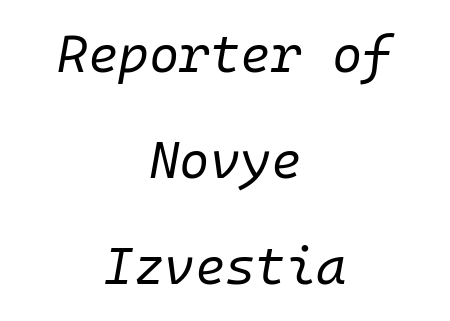
{"italic": "yes", "lean": "right", "slant_degrees": 10, "bold": "no", "weight": "regular", "width": "normal", "stroke_contrast": "low", "x_height": "medium", "underline": "no", "align": "center", "line_spacing": "loose", "line_spacing_ratio": 2.04, "letter_spacing": "normal", "letter_spacing_em": 0.0, "glyph_px": 52}
